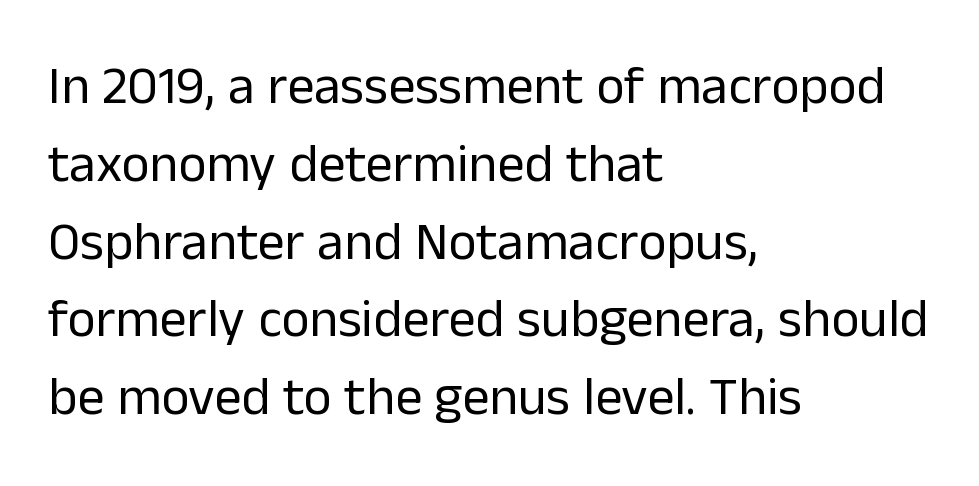
Note the varied advance widths — an 'i' is clearly narrower than an 'm'. Plain, unruled lines of type. Note: no serifs on the glyphs. What stands out about the letter spacing? Nothing — it is the standard amount.
